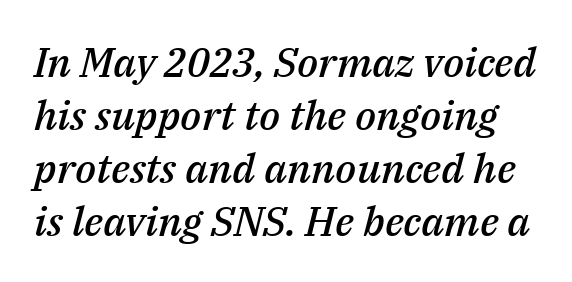
Underline: absent. Style check: oblique. Heft: intermediate — a semibold. The line-height multiplier appears to be the usual default. Each letter keeps its own natural width here, so spacing adapts to shape.
